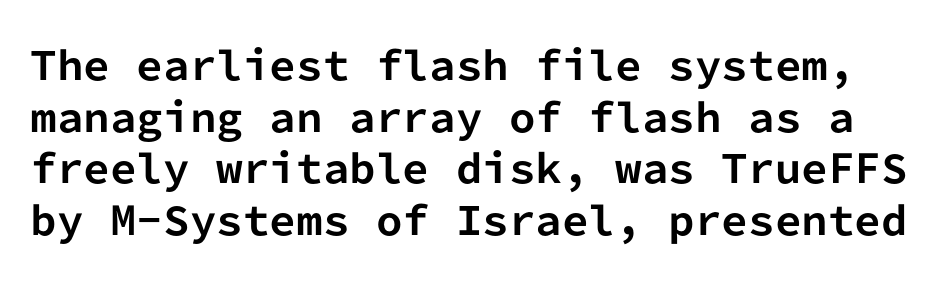
Q: Is the text bold? A: Yes.
Q: Is the text italic (slanted)? A: No, it is upright.
Q: Is the typeface a serif or a sans-serif typeface? A: Sans-serif.
Q: Is the text underlined? A: No.
Q: Is the spacing between letters normal or unusually wide? A: Normal.
Q: Is the spacing between lines tight, normal or loose? A: Normal.
Q: Width (condensed, normal, or wide)? A: Normal.
Q: Stroke contrast? A: Low.
Q: x-height? A: Medium.
Q: Monospaced? A: Yes.
